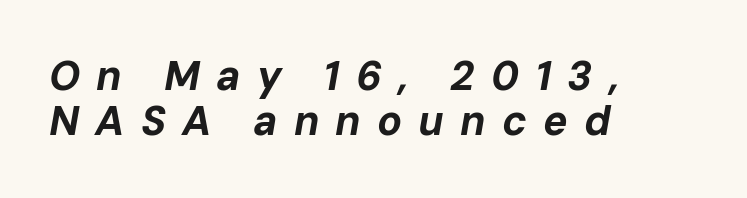
The image shows 41 px bold type, italic (leaning right); set left-aligned, tight line spacing (1.1x), unusually wide letter spacing (+0.39 em), not underlined; low stroke contrast and a medium x-height.
